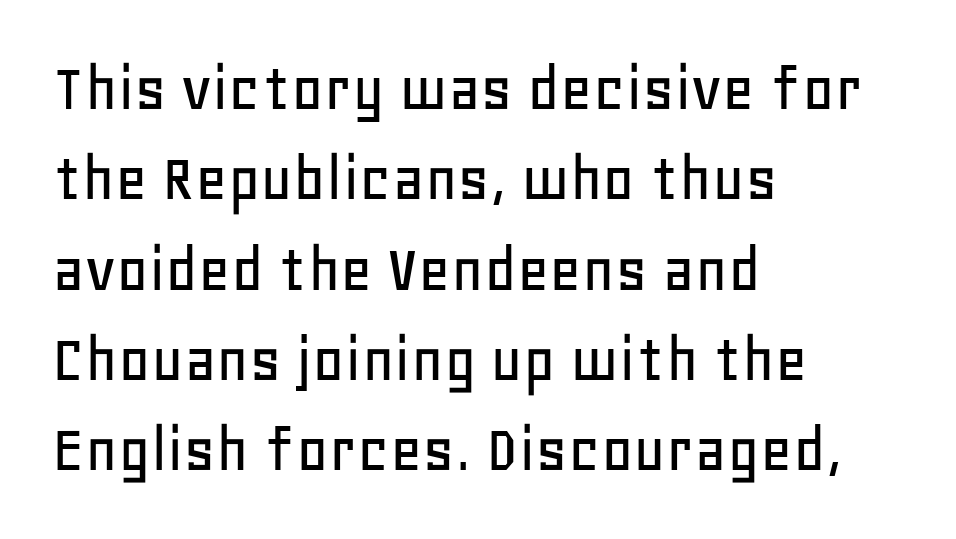
The image shows 70 px sans-serif type, upright; set left-aligned, normal line spacing (1.29x), normal letter spacing, not underlined; low stroke contrast and a large x-height.
